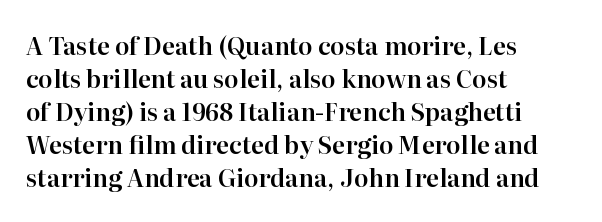
Q: Is the text italic (slanted)? A: No, it is upright.
Q: Is the text underlined? A: No.
Q: How is the paragraph aligned? A: Left-aligned.
Q: Is the spacing between letters normal or unusually wide? A: Normal.
Q: Is the spacing between lines tight, normal or loose? A: Normal.
